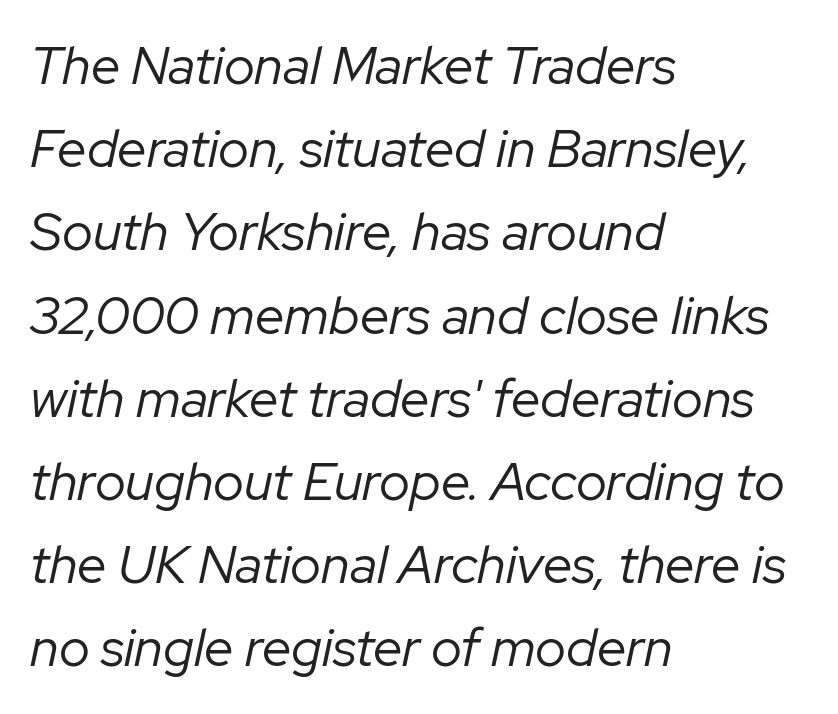
The image shows 53 px regular-weight type, italic (leaning right); set left-aligned, normal line spacing (1.57x), normal letter spacing, not underlined; low stroke contrast and a medium x-height.
